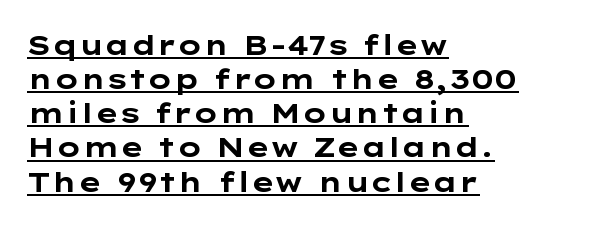
{"serif": "no", "italic": "no", "bold": "yes", "weight": "bold", "width": "wide", "stroke_contrast": "low", "x_height": "medium", "monospaced": "no", "underline": "yes", "align": "left", "line_spacing_ratio": 1.22, "letter_spacing": "normal", "letter_spacing_em": 0.0, "glyph_px": 28}
